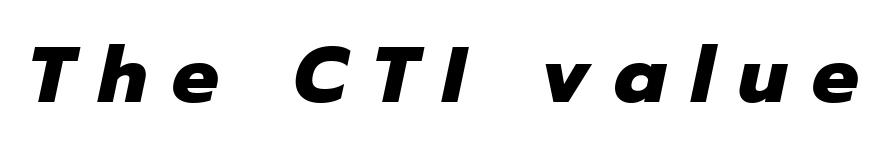
Q: Is the text bold? A: Yes.
Q: Is the text italic (slanted)? A: Yes, it leans right by about 12 degrees.
Q: Is the text underlined? A: No.
Q: Is the spacing between letters normal or unusually wide? A: Unusually wide.
Q: Width (condensed, normal, or wide)? A: Normal.
Q: Stroke contrast? A: Low.
Q: x-height? A: Medium.
Q: Monospaced? A: No.
